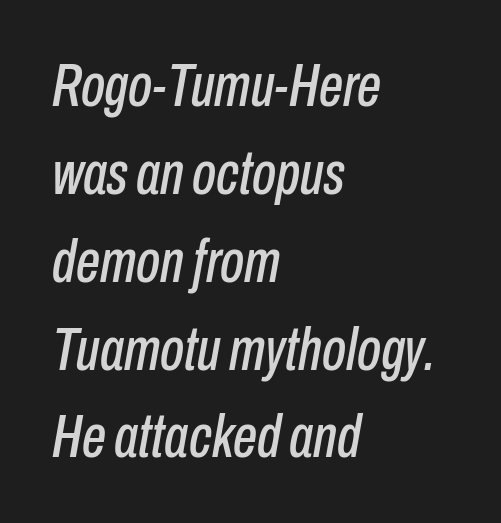
{"italic": "yes", "lean": "right", "slant_degrees": 10, "width": "condensed", "stroke_contrast": "low", "x_height": "medium", "monospaced": "no", "underline": "no", "align": "left", "line_spacing": "normal", "line_spacing_ratio": 1.44, "letter_spacing": "normal", "letter_spacing_em": 0.0, "glyph_px": 61}
